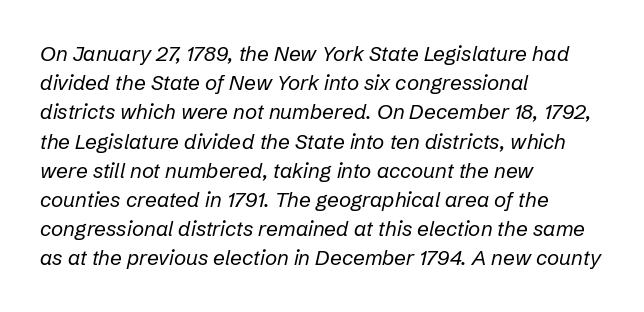
The glyphs are unaccompanied by any horizontal stroke below them. This sample uses plain, unmodified letter spacing. Italic? Definitely — the glyphs are oblique. Bold? No — there's no thickening of the strokes. If you drew a ruler down the left edge, every line would touch it.
